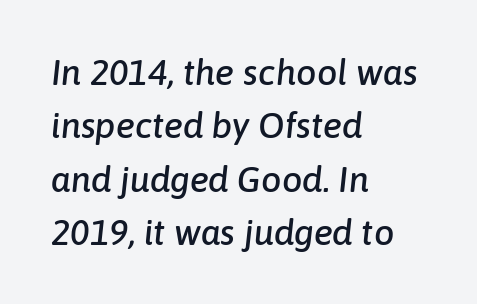
{"italic": "yes", "lean": "right", "slant_degrees": 6, "width": "normal", "stroke_contrast": "low", "x_height": "medium", "monospaced": "no", "underline": "no", "align": "left", "line_spacing": "normal", "line_spacing_ratio": 1.48, "letter_spacing": "normal", "letter_spacing_em": 0.0, "glyph_px": 36}
